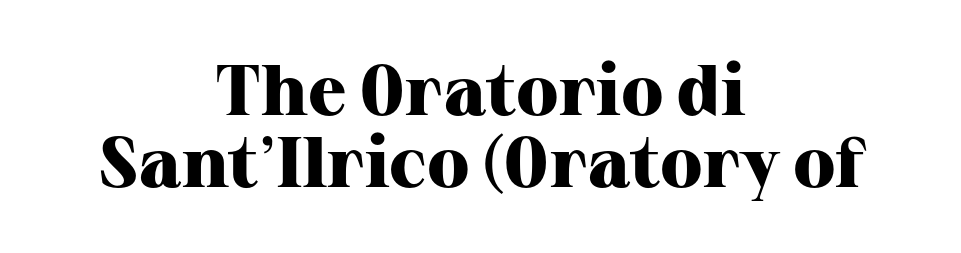
The image shows 71 px heavy serif type, upright; set centered, tight line spacing (1.01x), normal letter spacing, not underlined; high stroke contrast and a medium x-height.
